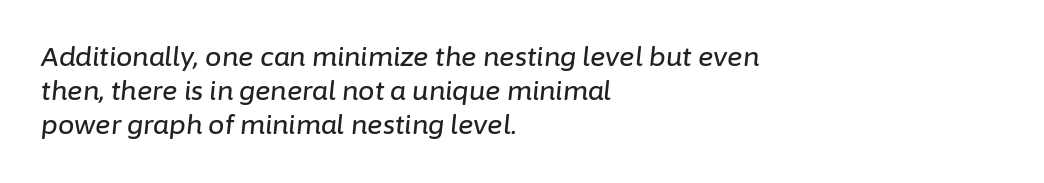
Successive baselines arrive at the customary interval. The face used here has a pronounced slope to its letters. A student would call this left alignment; a typographer would say flush left, rag right. Descenders are the only things crossing below the line. The tracking reads as untouched default to a designer's eye.
